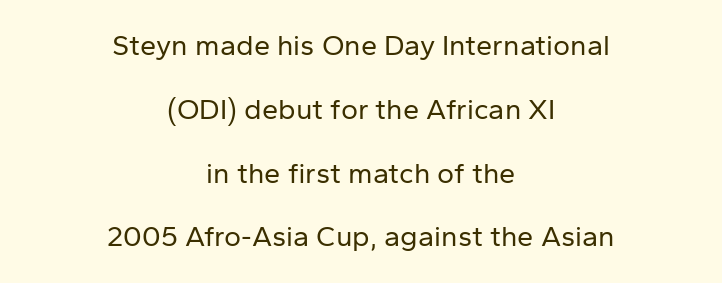
The image shows 29 px regular-weight sans-serif type, upright; set centered, loose line spacing (2.2x), normal letter spacing, not underlined; low stroke contrast and a medium x-height.
